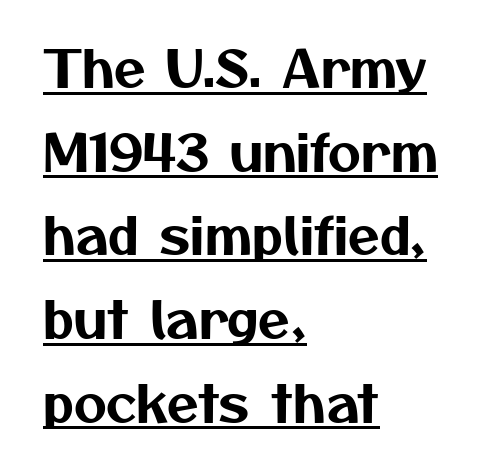
Vertically, the passage feels balanced, rows spaced as you'd expect. The face used here is proportionally spaced, like ordinary book or web type. Line beginnings align vertically; line endings do not. Grotesque or geometric, the face here clearly has no serifs. In terms of letterspacing, this is plain default setting. Emphasis is given by a line drawn under the lettering.
